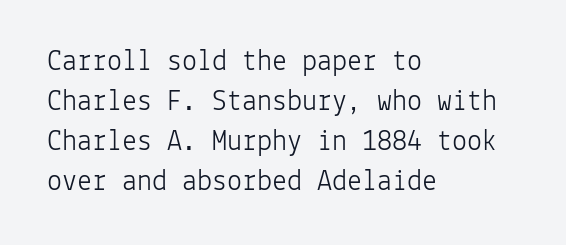
Q: Is the text bold? A: No.
Q: Is the text italic (slanted)? A: No, it is upright.
Q: Is the typeface a serif or a sans-serif typeface? A: Sans-serif.
Q: Is the text underlined? A: No.
Q: How is the paragraph aligned? A: Left-aligned.
Q: Is the spacing between letters normal or unusually wide? A: Normal.
Q: Is the spacing between lines tight, normal or loose? A: Normal.
Q: Width (condensed, normal, or wide)? A: Normal.
Q: Stroke contrast? A: Low.
Q: x-height? A: Medium.
Q: Monospaced? A: Yes.
